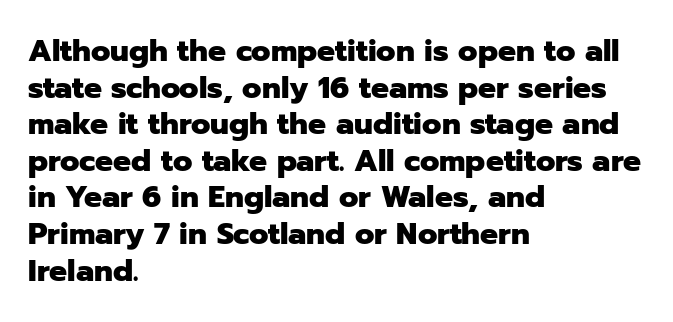
{"serif": "no", "italic": "no", "bold": "yes", "weight": "heavy", "width": "normal", "stroke_contrast": "low", "x_height": "medium", "monospaced": "no", "underline": "no", "align": "left", "line_spacing_ratio": 1.22, "letter_spacing": "normal", "letter_spacing_em": 0.0, "glyph_px": 30}
